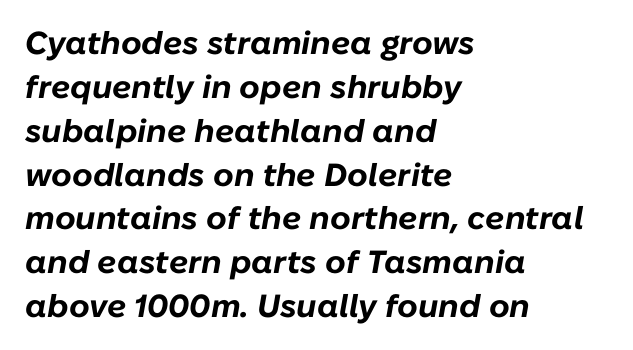
{"italic": "yes", "lean": "right", "slant_degrees": 10, "bold": "yes", "weight": "bold", "width": "normal", "stroke_contrast": "low", "x_height": "medium", "monospaced": "no", "underline": "no", "align": "left", "line_spacing": "normal", "line_spacing_ratio": 1.37, "letter_spacing": "normal", "letter_spacing_em": 0.0, "glyph_px": 32}
